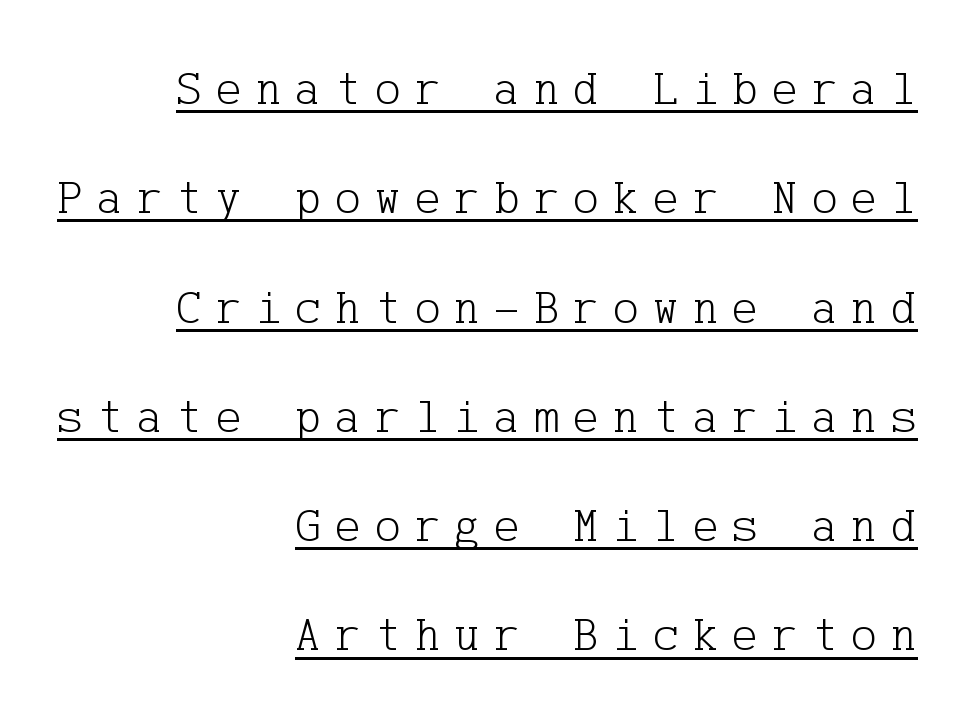
Q: Is the text bold? A: No.
Q: Is the text italic (slanted)? A: No, it is upright.
Q: Is the typeface a serif or a sans-serif typeface? A: Serif.
Q: Is the text underlined? A: Yes.
Q: How is the paragraph aligned? A: Right-aligned.
Q: Is the spacing between letters normal or unusually wide? A: Unusually wide.
Q: Is the spacing between lines tight, normal or loose? A: Loose.
Q: Width (condensed, normal, or wide)? A: Normal.
Q: Stroke contrast? A: Low.
Q: x-height? A: Medium.
